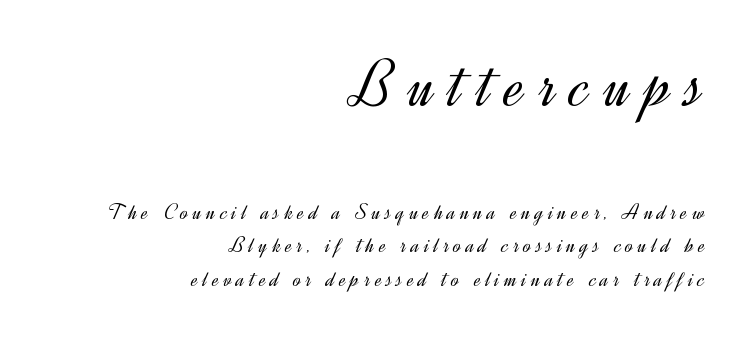
{"serif": "no", "bold": "no", "weight": "light", "width": "normal", "x_height": "small", "monospaced": "no", "underline": "no", "align": "right", "line_spacing": "normal", "line_spacing_ratio": 1.46, "letter_spacing": "wide", "letter_spacing_em": 0.21, "larger_block": "first", "size_ratio": 2.96, "glyph_px": 68}
